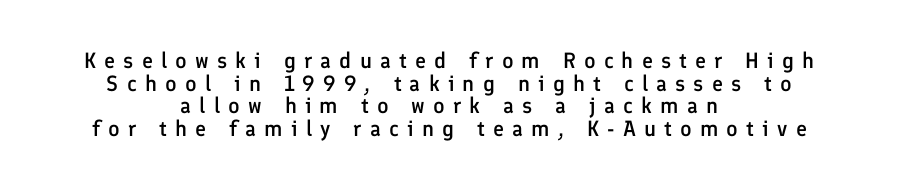
{"italic": "no", "bold": "semi", "underline": "no", "align": "center", "line_spacing": "tight", "line_spacing_ratio": 1.03, "letter_spacing": "wide", "letter_spacing_em": 0.37, "glyph_px": 22}
